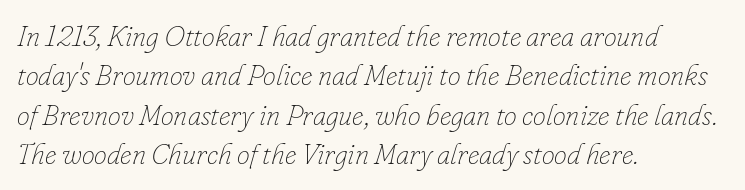
The face looks like a standard text weight, possibly lighter. Letters rest on an invisible, unmarked baseline. The type is set solid horizontally, with unmodified tracking. The rendering uses natural spacing where letterforms have individual widths.
